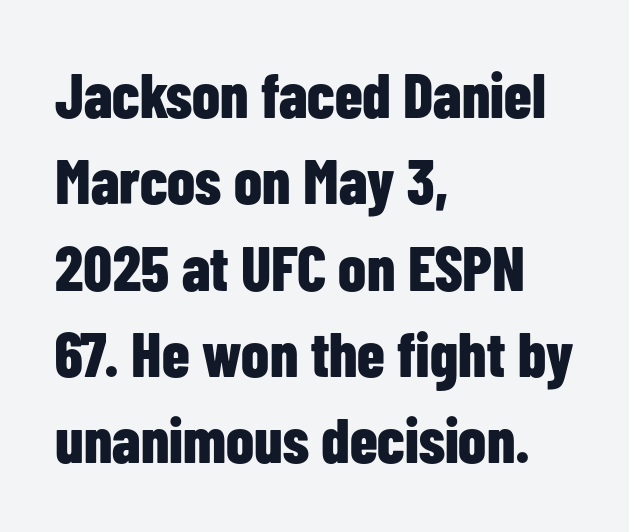
{"serif": "no", "italic": "no", "bold": "yes", "weight": "bold", "width": "condensed", "stroke_contrast": "low", "x_height": "medium", "monospaced": "no", "underline": "no", "align": "left", "line_spacing": "normal", "line_spacing_ratio": 1.37, "letter_spacing": "normal", "letter_spacing_em": 0.0, "glyph_px": 63}
